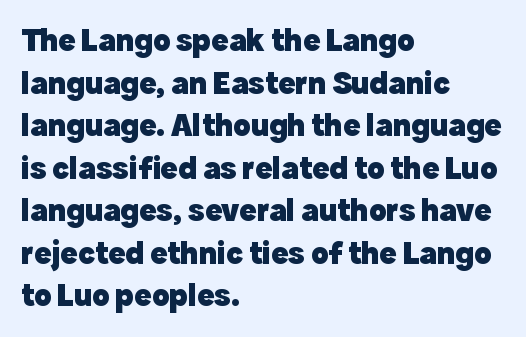
{"serif": "no", "italic": "no", "bold": "yes", "weight": "heavy", "width": "normal", "x_height": "medium", "monospaced": "no", "underline": "no", "align": "left", "line_spacing": "normal", "line_spacing_ratio": 1.33, "letter_spacing": "normal", "letter_spacing_em": 0.0, "glyph_px": 32}
